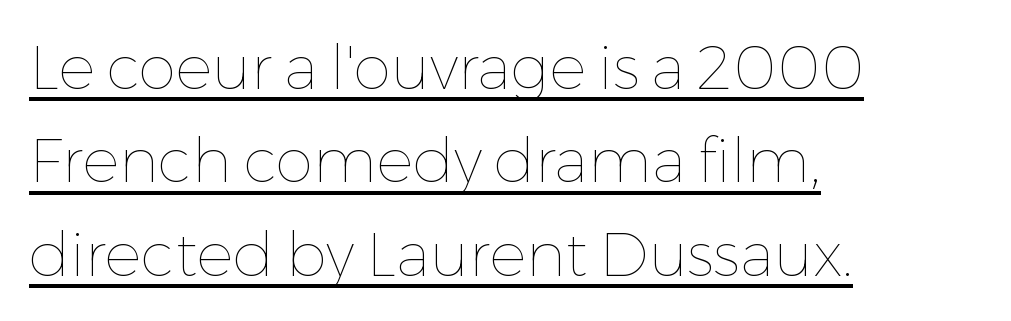
{"italic": "no", "bold": "no", "weight": "thin", "width": "normal", "stroke_contrast": "low", "x_height": "medium", "monospaced": "no", "underline": "yes", "align": "left", "line_spacing": "normal", "line_spacing_ratio": 1.53, "letter_spacing": "normal", "letter_spacing_em": 0.0, "glyph_px": 61}
